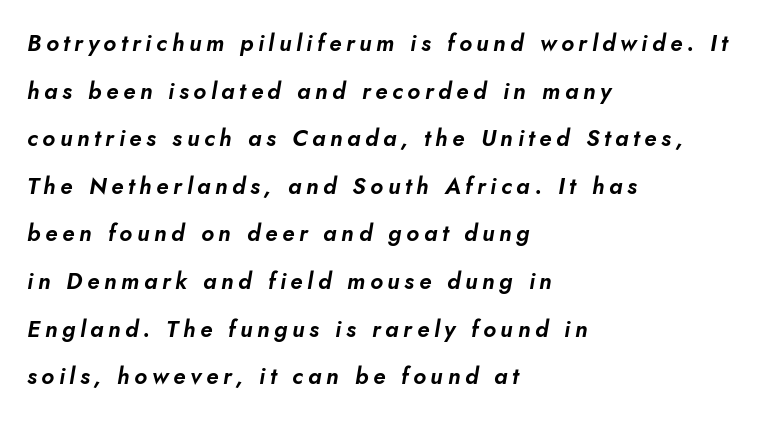
Q: Is the text italic (slanted)? A: Yes, it leans right by about 10 degrees.
Q: Is the text underlined? A: No.
Q: How is the paragraph aligned? A: Left-aligned.
Q: Is the spacing between letters normal or unusually wide? A: Unusually wide.
Q: Is the spacing between lines tight, normal or loose? A: Loose.
